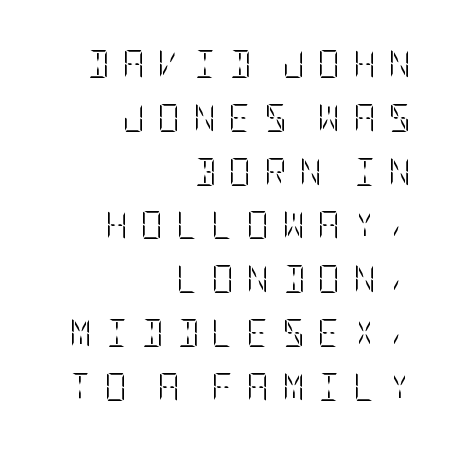
The image shows 28 px light, condensed type, upright; set right-aligned, loose line spacing (1.92x), unusually wide letter spacing (+0.45 em), not underlined; low stroke contrast and a large x-height.
